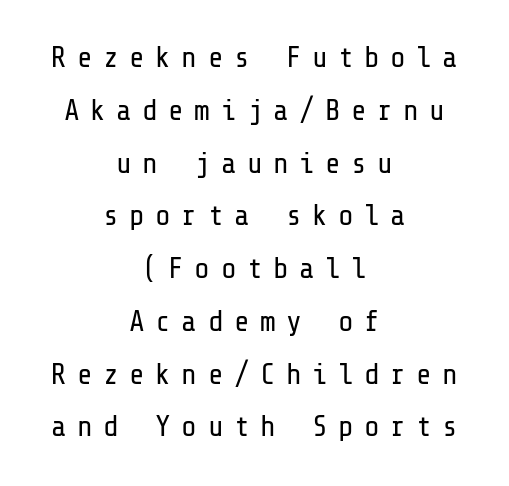
The image shows 29 px regular-weight sans-serif type, upright; set centered, line spacing 1.82x, unusually wide letter spacing (+0.36 em), not underlined; low stroke contrast and a medium x-height.
